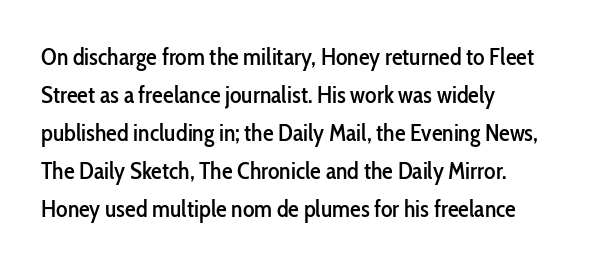
The image shows 24 px text type, upright; set left-aligned, normal line spacing (1.58x), normal letter spacing, not underlined.
